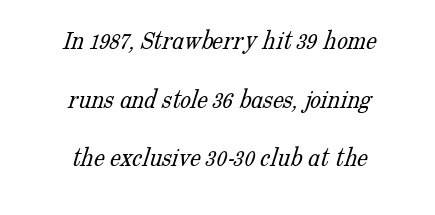
If you measured baseline to baseline, you'd find a long distance. How are the letters spaced? Ordinarily, with no added tracking. The words here are not underlined. Compared with a typical body face, this is equally light or lighter still.
